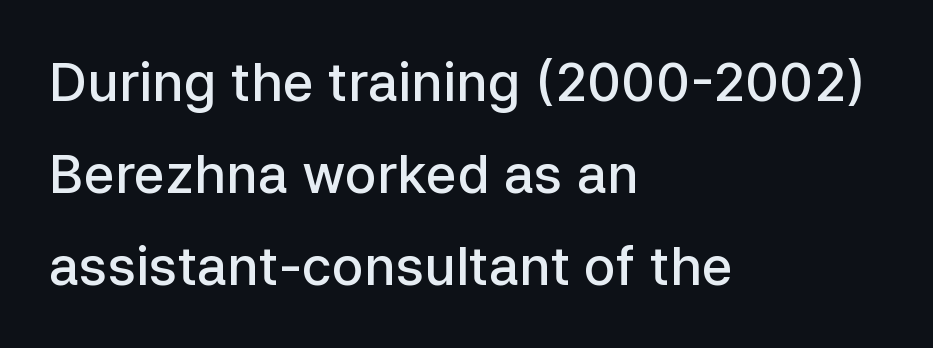
{"serif": "no", "italic": "no", "bold": "semi", "weight": "semibold", "width": "normal", "stroke_contrast": "low", "x_height": "medium", "monospaced": "no", "underline": "no", "align": "left", "line_spacing_ratio": 1.74, "letter_spacing": "normal", "letter_spacing_em": 0.0, "glyph_px": 53}
